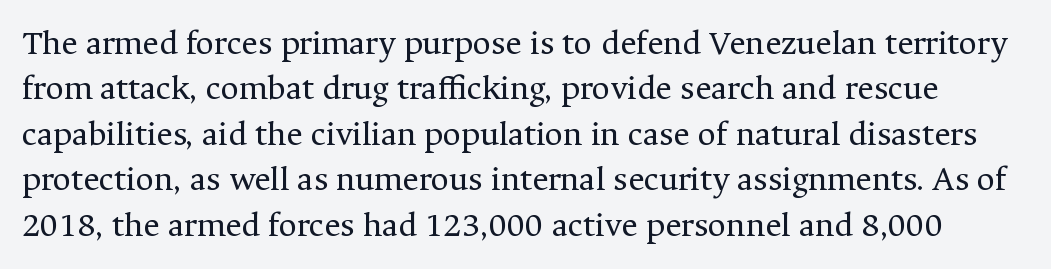
Q: Is the text bold? A: No.
Q: Is the text italic (slanted)? A: No, it is upright.
Q: Is the typeface a serif or a sans-serif typeface? A: Serif.
Q: Is the text underlined? A: No.
Q: Is the spacing between letters normal or unusually wide? A: Normal.
Q: Is the spacing between lines tight, normal or loose? A: Normal.
Q: Width (condensed, normal, or wide)? A: Normal.
Q: Stroke contrast? A: Medium.
Q: x-height? A: Medium.
Q: Monospaced? A: No.
